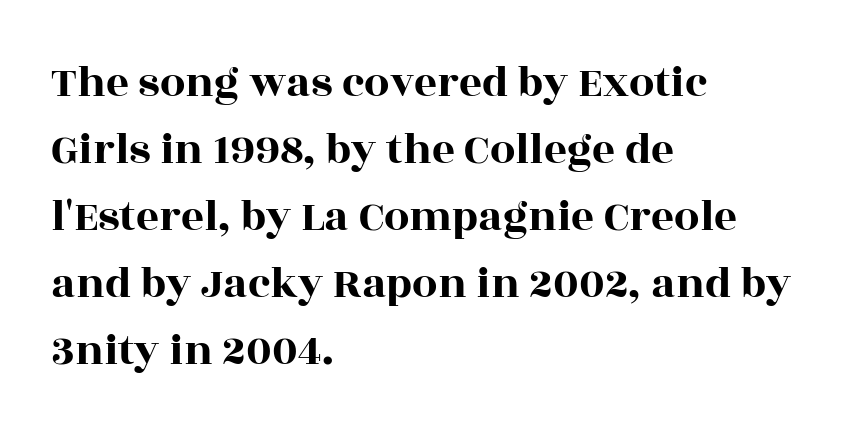
Little horizontal feet cap the strokes, marking this as serif type. Casual observation: everything's shoved over to the left. Rule under the text: the space is simply empty. The passage shown stacks its lines at a standard gap.
